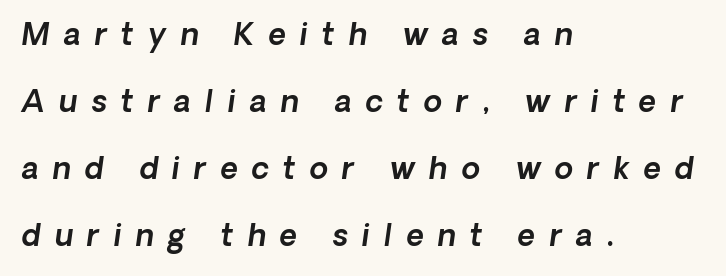
{"italic": "yes", "lean": "right", "slant_degrees": 8, "width": "normal", "x_height": "medium", "monospaced": "no", "underline": "no", "align": "left", "line_spacing": "loose", "line_spacing_ratio": 2.23, "letter_spacing": "wide", "letter_spacing_em": 0.47, "glyph_px": 30}
